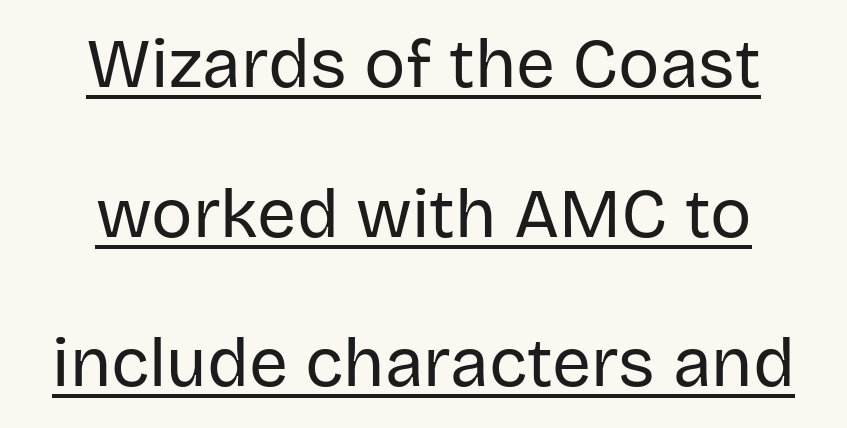
Q: Is the text bold? A: No.
Q: Is the text italic (slanted)? A: No, it is upright.
Q: Is the typeface a serif or a sans-serif typeface? A: Sans-serif.
Q: Is the text underlined? A: Yes.
Q: How is the paragraph aligned? A: Centered.
Q: Is the spacing between letters normal or unusually wide? A: Normal.
Q: Is the spacing between lines tight, normal or loose? A: Loose.
Q: Width (condensed, normal, or wide)? A: Normal.
Q: Stroke contrast? A: Low.
Q: x-height? A: Large.
Q: Monospaced? A: No.
